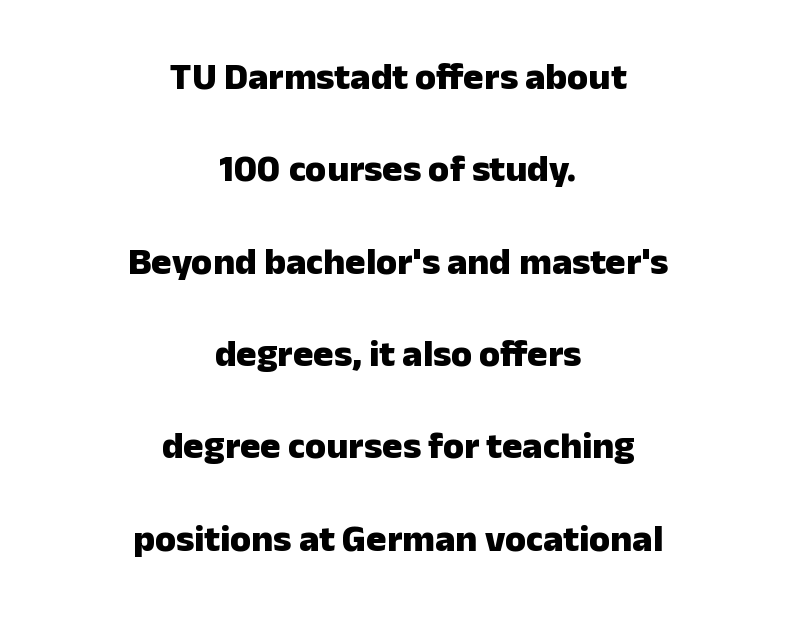
The lines are quadded center. No word sits above an underline. These lines were composed using upright roman letters. What's the leading like? Stretched, with rows far apart.
